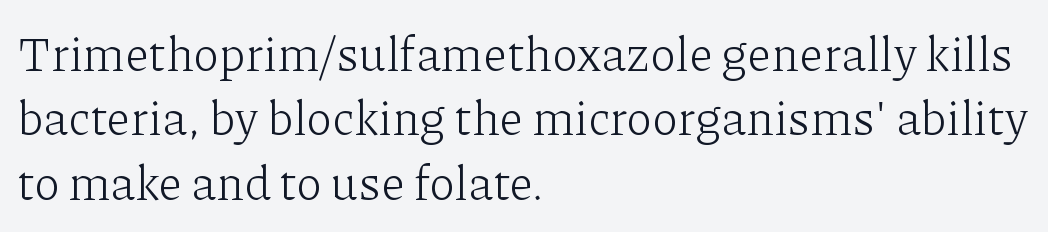
Q: Is the text bold? A: No.
Q: Is the text italic (slanted)? A: No, it is upright.
Q: Is the typeface a serif or a sans-serif typeface? A: Serif.
Q: Is the text underlined? A: No.
Q: How is the paragraph aligned? A: Left-aligned.
Q: Is the spacing between letters normal or unusually wide? A: Normal.
Q: Is the spacing between lines tight, normal or loose? A: Normal.
Q: Width (condensed, normal, or wide)? A: Normal.
Q: Stroke contrast? A: Low.
Q: x-height? A: Medium.
Q: Monospaced? A: No.
